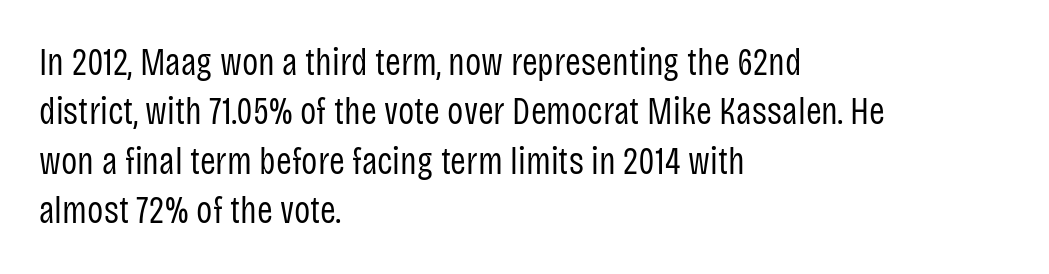
Notice how the stems are strictly vertical — no italics here. The lines in this sample share a left origin and differ only in where they stop. A light-to-regular cut is what we see here. If you measured baseline to baseline, you'd find a middling distance. Descenders hang freely into open space.
